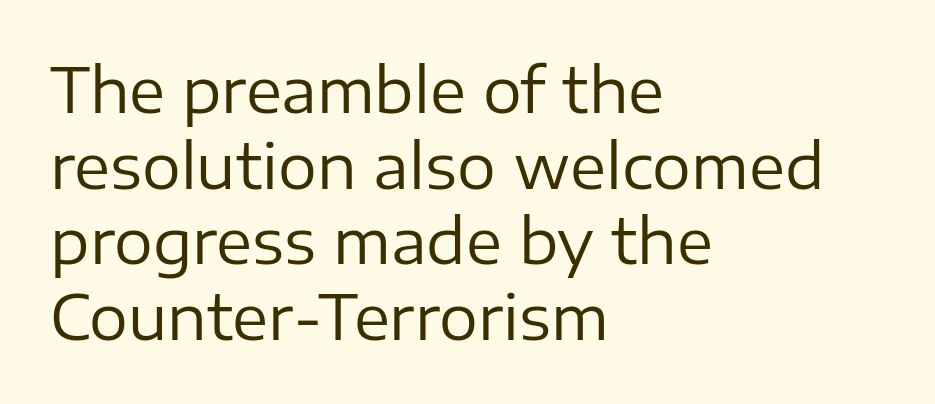
{"serif": "no", "italic": "no", "bold": "no", "weight": "regular", "width": "normal", "stroke_contrast": "low", "x_height": "medium", "monospaced": "no", "underline": "no", "align": "left", "line_spacing_ratio": 1.24, "letter_spacing": "normal", "letter_spacing_em": 0.0, "glyph_px": 61}
